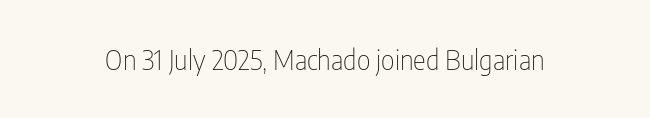
Has an underline been added? It has not. The type is set solid horizontally, with unmodified tracking. The characters are drawn with everyday or finer stroke widths. Every character sits straight up, as roman type does.
